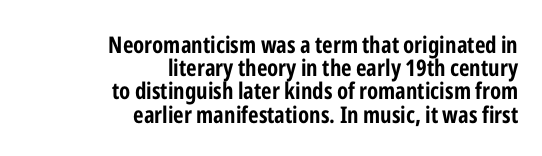
Typographic density is high because the face is bold. The lettering stays uniformly vertical, giving the passage a roman look. Each word holds together tightly as a unit, with standard inter-letter gaps. Decoration check: the copy has no underline.
